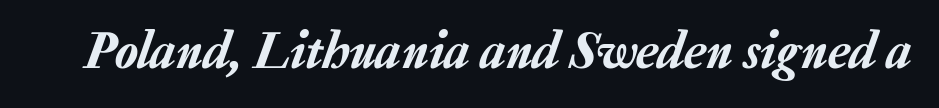
Q: Is the text italic (slanted)? A: Yes, it leans right by about 20 degrees.
Q: Is the text underlined? A: No.
Q: Is the spacing between letters normal or unusually wide? A: Normal.
Q: Width (condensed, normal, or wide)? A: Normal.
Q: Stroke contrast? A: Low.
Q: x-height? A: Medium.
Q: Monospaced? A: No.
